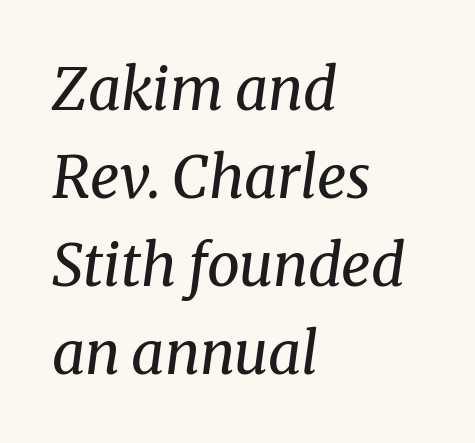
Compared with typical body copy, the letter spacing here is the same. Heaviness? Minimal to ordinary, like unemphasized prose. What kind of face is this? One with serifs. Visually the block forms a straight wall on the left and a jagged coastline on the right. Anything drawn beneath the words? Only blank space. These lines sit exactly where default settings would place them.
